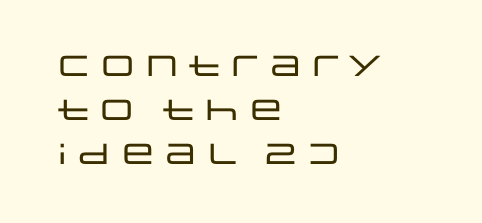
Reading down the column, the eye jumps a familiar distance to each next line. Tracking here is standard; glyphs follow each other at the usual distance. The paragraph has a hard left edge and a soft right edge. Style check: upright. Think of a printed novel: that variable character pitch is what you see here.
